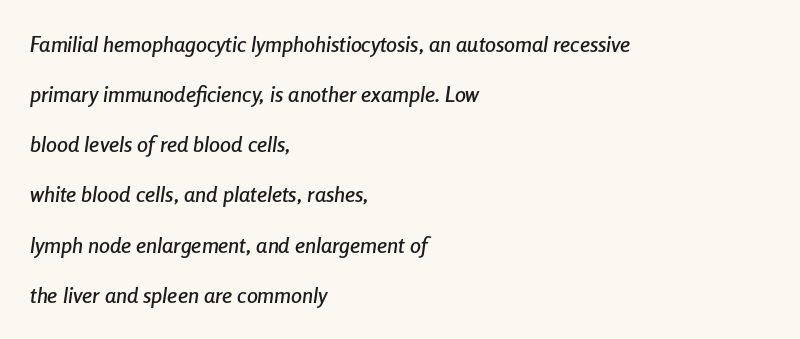
Honestly, the rows look like they've been pulled way apart. The lettering tilts uniformly, giving the passage an italic look. Which margin do the lines hug? The left one — the right edge is uneven. The line texture is even and compact thanks to regular tracking.
